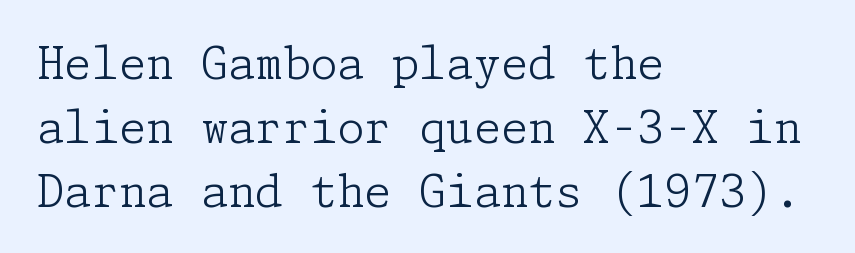
{"serif": "yes", "italic": "no", "bold": "no", "weight": "light", "width": "normal", "stroke_contrast": "low", "x_height": "medium", "underline": "no", "align": "left", "line_spacing": "normal", "line_spacing_ratio": 1.45, "letter_spacing": "normal", "letter_spacing_em": 0.0, "glyph_px": 44}
